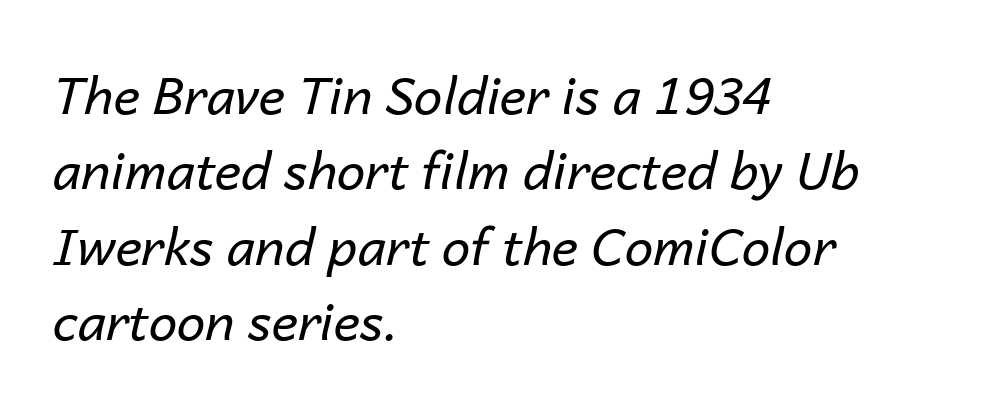
The image shows 51 px regular-weight type, italic (leaning right); set left-aligned, normal line spacing (1.48x), normal letter spacing, not underlined; low stroke contrast and a medium x-height.
